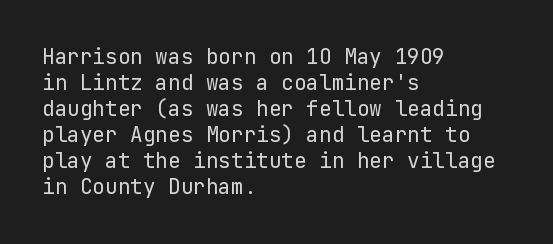
The typography opts for an upright posture over an oblique one. Unmarked baselines from the first word to the last. Students, note that the glyphs here touch the page at normal intervals. Which margin do the lines hug? The left one — the right edge is uneven. The typesetting does not lean heavy: it is not bold.
